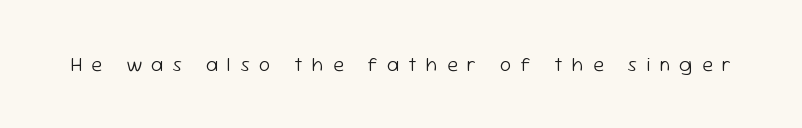
The image shows 20 px text type, upright; set unusually wide letter spacing (+0.46 em), not underlined.
